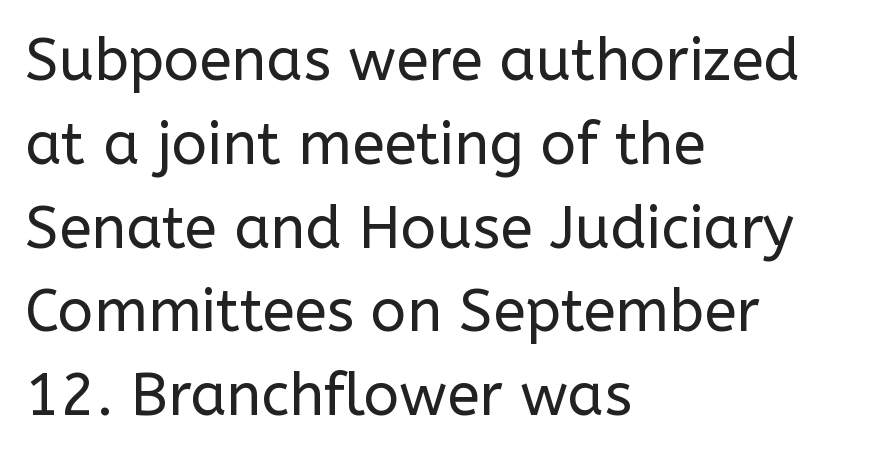
Q: Is the text bold? A: No.
Q: Is the text italic (slanted)? A: No, it is upright.
Q: Is the typeface a serif or a sans-serif typeface? A: Sans-serif.
Q: Is the text underlined? A: No.
Q: How is the paragraph aligned? A: Left-aligned.
Q: Is the spacing between letters normal or unusually wide? A: Normal.
Q: Is the spacing between lines tight, normal or loose? A: Normal.
Q: Width (condensed, normal, or wide)? A: Normal.
Q: Stroke contrast? A: Low.
Q: x-height? A: Medium.
Q: Monospaced? A: No.
